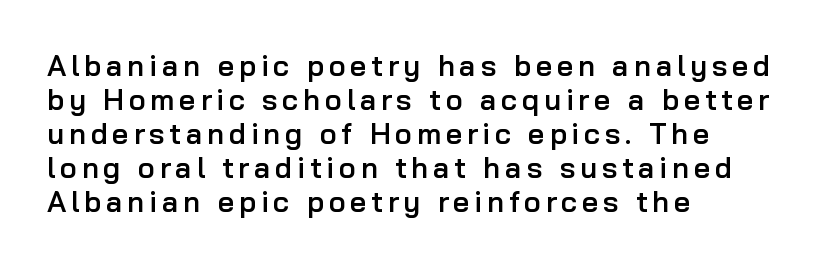
Q: Is the text bold? A: Semi-bold.
Q: Is the text italic (slanted)? A: No, it is upright.
Q: Is the typeface a serif or a sans-serif typeface? A: Sans-serif.
Q: Is the text underlined? A: No.
Q: How is the paragraph aligned? A: Left-aligned.
Q: Width (condensed, normal, or wide)? A: Normal.
Q: Stroke contrast? A: Low.
Q: x-height? A: Medium.
Q: Monospaced? A: No.
